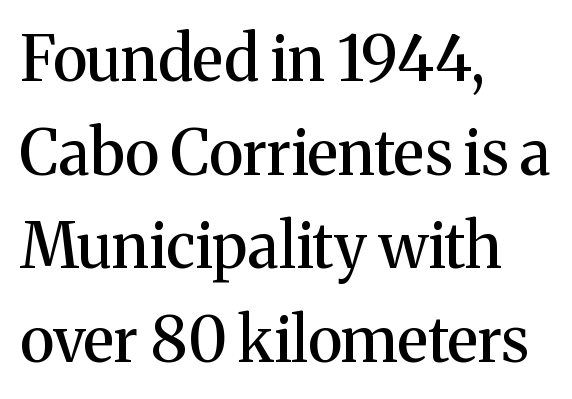
The image shows 62 px serif type, upright; set left-aligned, normal line spacing (1.51x), normal letter spacing, not underlined; medium stroke contrast and a medium x-height.
